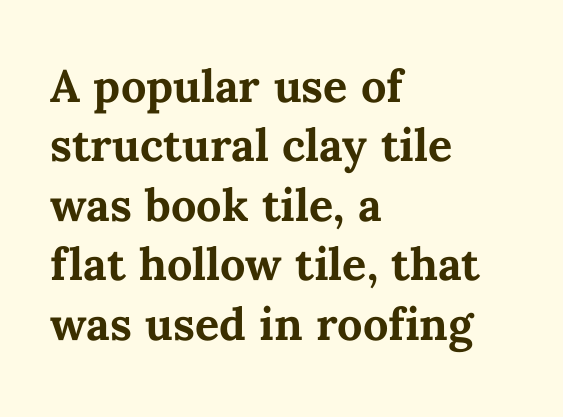
{"italic": "no", "bold": "yes", "weight": "bold", "width": "normal", "stroke_contrast": "medium", "x_height": "medium", "monospaced": "no", "underline": "no", "align": "left", "line_spacing": "normal", "line_spacing_ratio": 1.32, "letter_spacing": "normal", "letter_spacing_em": 0.0, "glyph_px": 45}
